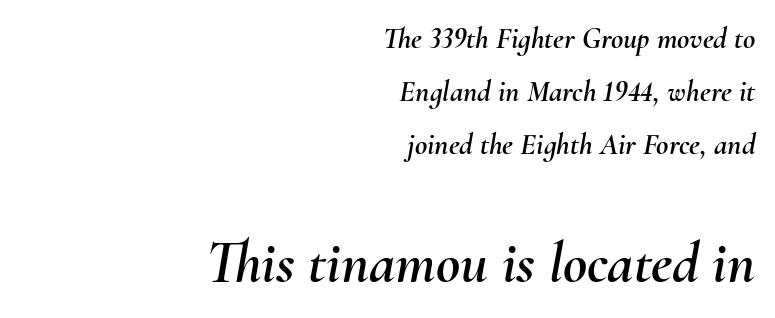
Scale increases going downward across the two blocks. Letter spacing: default. A typesetter would call this proportional, since set widths differ per character. This sample is right-justified, so line beginnings fall wherever the words allow.
